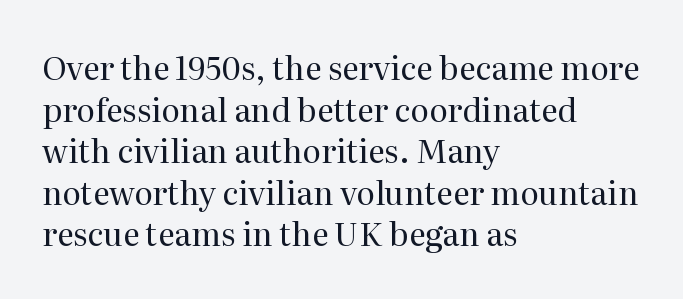
{"serif": "yes", "italic": "no", "bold": "no", "weight": "regular", "width": "normal", "stroke_contrast": "medium", "x_height": "medium", "monospaced": "no", "underline": "no", "align": "left", "line_spacing": "normal", "line_spacing_ratio": 1.3, "letter_spacing": "normal", "letter_spacing_em": 0.0, "glyph_px": 32}
